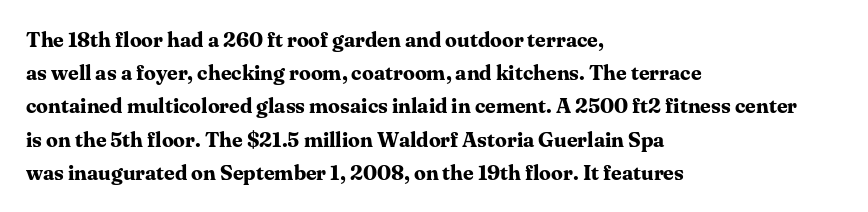
The font is running at its bold setting. Letters rest on an invisible, unmarked baseline. Students, note that the glyphs here touch the page at normal intervals. The rendering anchors every line to the left-hand side.
